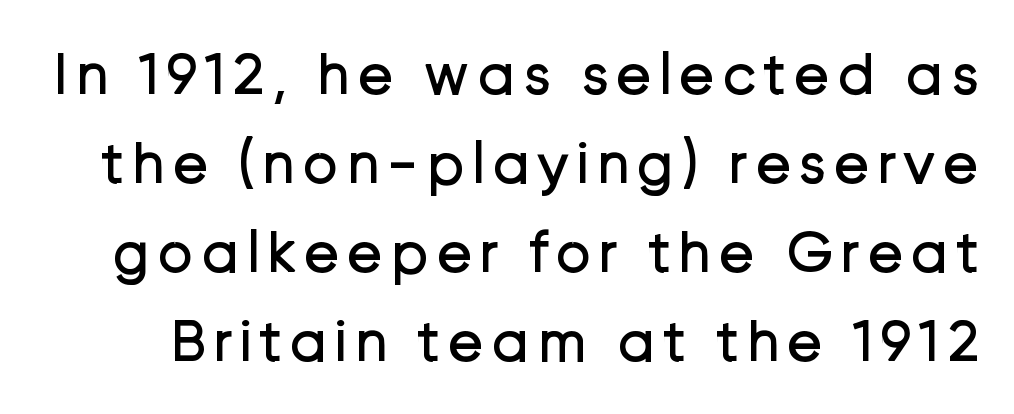
The image shows 61 px regular-weight sans-serif type, upright; set normal line spacing (1.46x), not underlined; low stroke contrast and a medium x-height.
